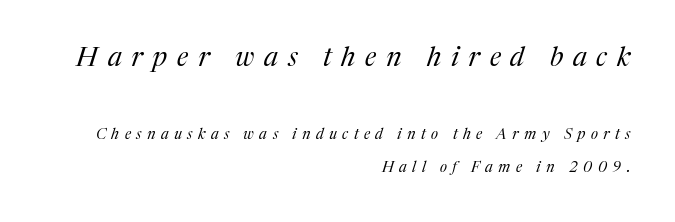
A typesetter would call this heavily tracked-out type. The rendering applies a slant to the glyphs. This sample is right-justified, so line beginnings fall wherever the words allow. These lines stand farther apart than default settings would place them. Heaviness? Minimal to ordinary, like unemphasized prose. Quick note: underline off.
